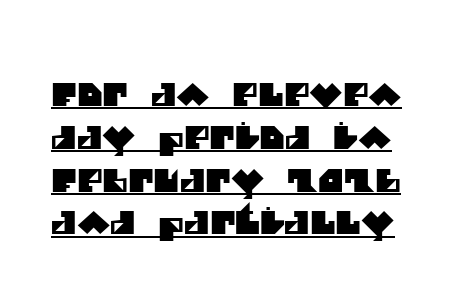
The image shows 31 px sans-serif type; set normal line spacing (1.38x), normal letter spacing, underlined; medium stroke contrast and a large x-height.
